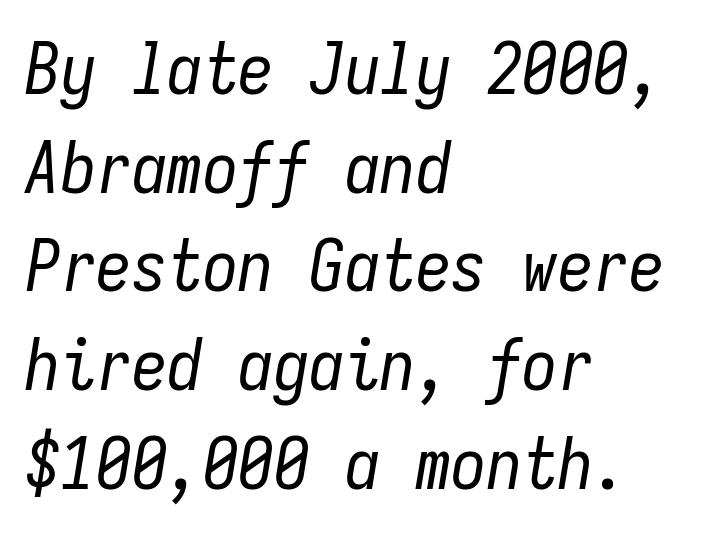
Q: Is the text bold? A: No.
Q: Is the text italic (slanted)? A: Yes, it leans right by about 9 degrees.
Q: Is the text underlined? A: No.
Q: How is the paragraph aligned? A: Left-aligned.
Q: Is the spacing between letters normal or unusually wide? A: Normal.
Q: Is the spacing between lines tight, normal or loose? A: Normal.
Q: Width (condensed, normal, or wide)? A: Condensed.
Q: Stroke contrast? A: Low.
Q: x-height? A: Medium.
Q: Monospaced? A: Yes.
